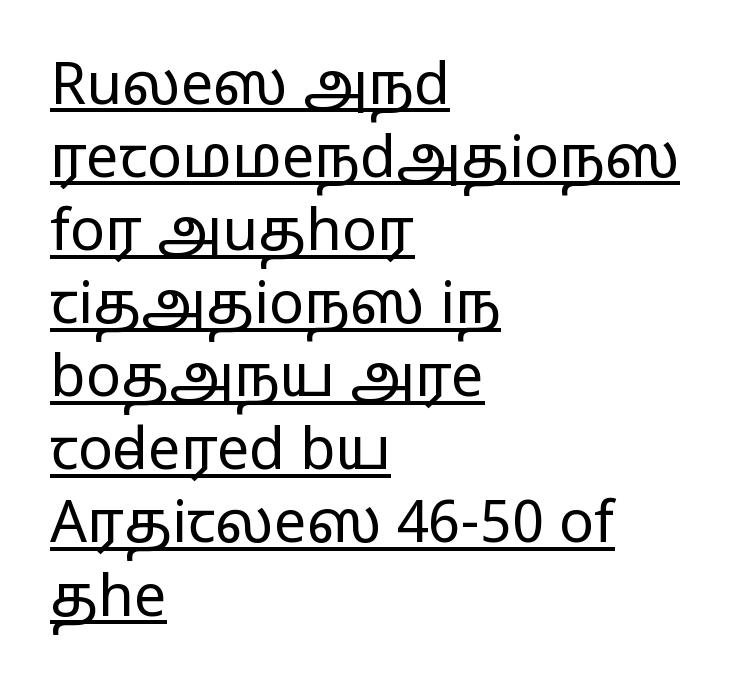
{"serif": "no", "italic": "no", "bold": "no", "weight": "regular", "width": "wide", "stroke_contrast": "low", "x_height": "medium", "monospaced": "no", "underline": "yes", "align": "left", "line_spacing": "normal", "line_spacing_ratio": 1.26, "letter_spacing": "normal", "letter_spacing_em": 0.0, "glyph_px": 58}
